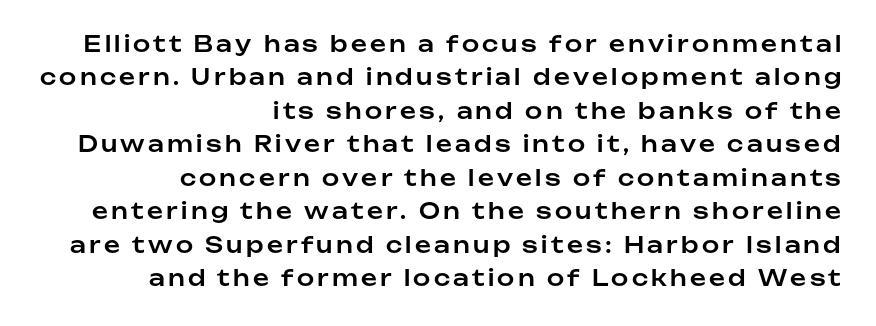
{"italic": "no", "underline": "no", "align": "right", "line_spacing": "normal", "line_spacing_ratio": 1.52, "glyph_px": 22}
